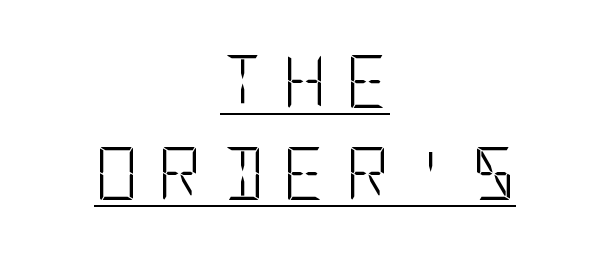
Q: Is the text bold? A: No.
Q: Is the text italic (slanted)? A: No, it is upright.
Q: Is the typeface a serif or a sans-serif typeface? A: Sans-serif.
Q: Is the text underlined? A: Yes.
Q: How is the paragraph aligned? A: Centered.
Q: Is the spacing between letters normal or unusually wide? A: Unusually wide.
Q: Width (condensed, normal, or wide)? A: Condensed.
Q: Stroke contrast? A: Low.
Q: x-height? A: Large.
